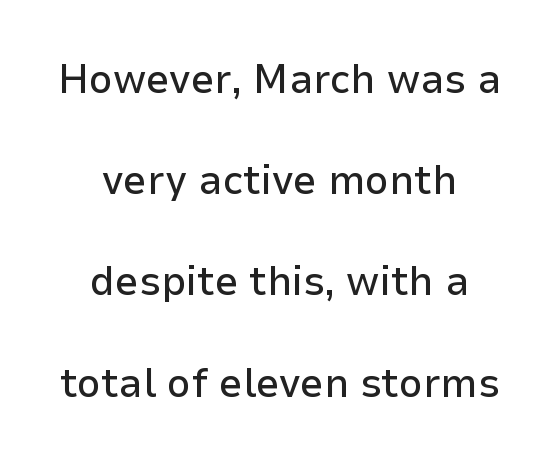
Q: Is the text italic (slanted)? A: No, it is upright.
Q: Is the typeface a serif or a sans-serif typeface? A: Sans-serif.
Q: Is the text underlined? A: No.
Q: How is the paragraph aligned? A: Centered.
Q: Is the spacing between letters normal or unusually wide? A: Normal.
Q: Is the spacing between lines tight, normal or loose? A: Loose.
Q: Width (condensed, normal, or wide)? A: Normal.
Q: Stroke contrast? A: Low.
Q: x-height? A: Medium.
Q: Monospaced? A: No.
